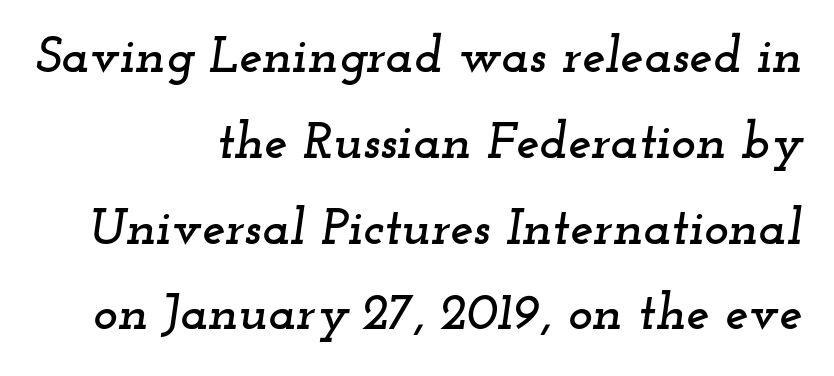
{"serif": "yes", "italic": "yes", "lean": "right", "slant_degrees": 12, "width": "wide", "stroke_contrast": "low", "x_height": "small", "monospaced": "no", "underline": "no", "align": "right", "line_spacing": "normal", "line_spacing_ratio": 1.65, "letter_spacing": "normal", "letter_spacing_em": 0.0, "glyph_px": 52}
